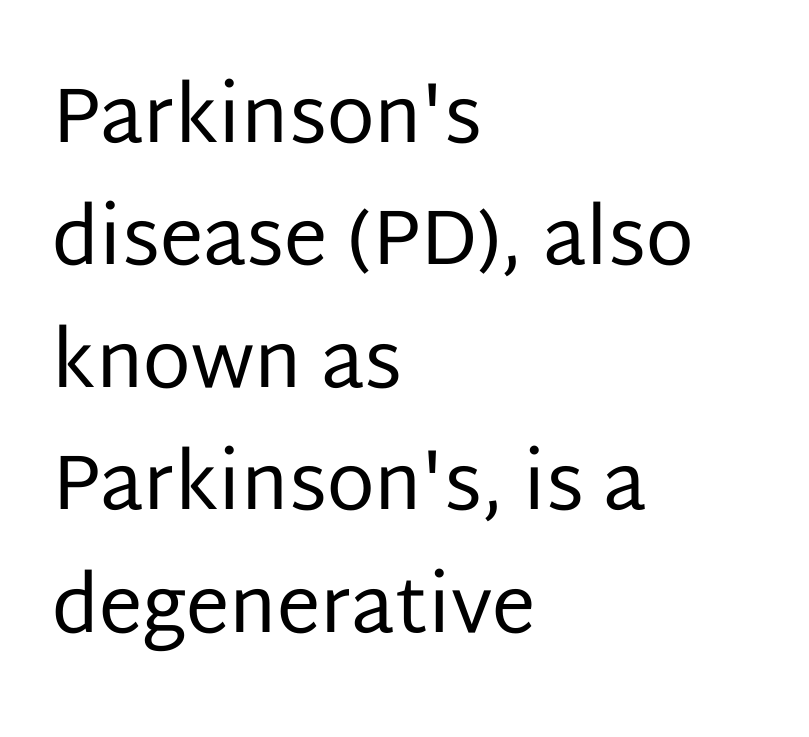
{"serif": "no", "italic": "no", "bold": "no", "weight": "regular", "width": "normal", "stroke_contrast": "low", "x_height": "large", "monospaced": "no", "underline": "no", "align": "left", "line_spacing": "normal", "line_spacing_ratio": 1.57, "letter_spacing": "normal", "letter_spacing_em": 0.0, "glyph_px": 78}
